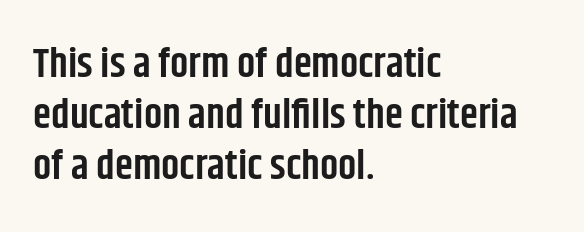
The image shows 41 px semibold, condensed sans-serif type, upright; set left-aligned, line spacing 1.24x, normal letter spacing, not underlined; low stroke contrast and a large x-height.
